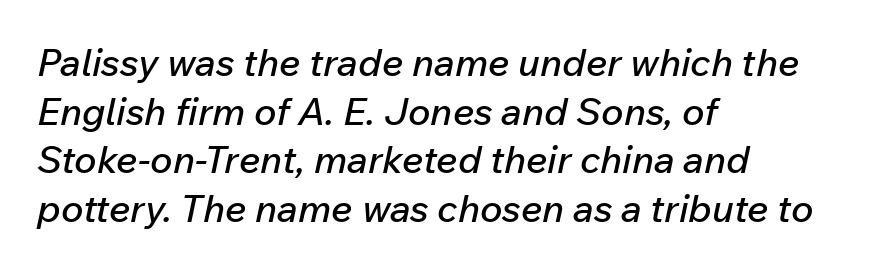
Q: Is the text italic (slanted)? A: Yes, it leans right by about 12 degrees.
Q: Is the text underlined? A: No.
Q: How is the paragraph aligned? A: Left-aligned.
Q: Is the spacing between letters normal or unusually wide? A: Normal.
Q: Is the spacing between lines tight, normal or loose? A: Normal.
Q: Width (condensed, normal, or wide)? A: Normal.
Q: Stroke contrast? A: Low.
Q: x-height? A: Medium.
Q: Monospaced? A: No.
